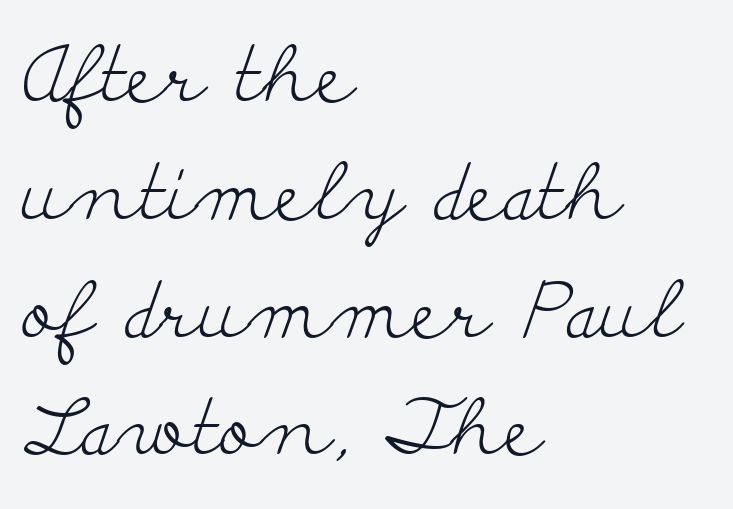
Q: Is the text bold? A: No.
Q: Is the text italic (slanted)? A: Yes.
Q: Is the typeface a serif or a sans-serif typeface? A: Serif.
Q: Is the text underlined? A: No.
Q: How is the paragraph aligned? A: Left-aligned.
Q: Is the spacing between letters normal or unusually wide? A: Normal.
Q: Is the spacing between lines tight, normal or loose? A: Normal.
Q: Width (condensed, normal, or wide)? A: Wide.
Q: Stroke contrast? A: Low.
Q: x-height? A: Small.
Q: Monospaced? A: No.
